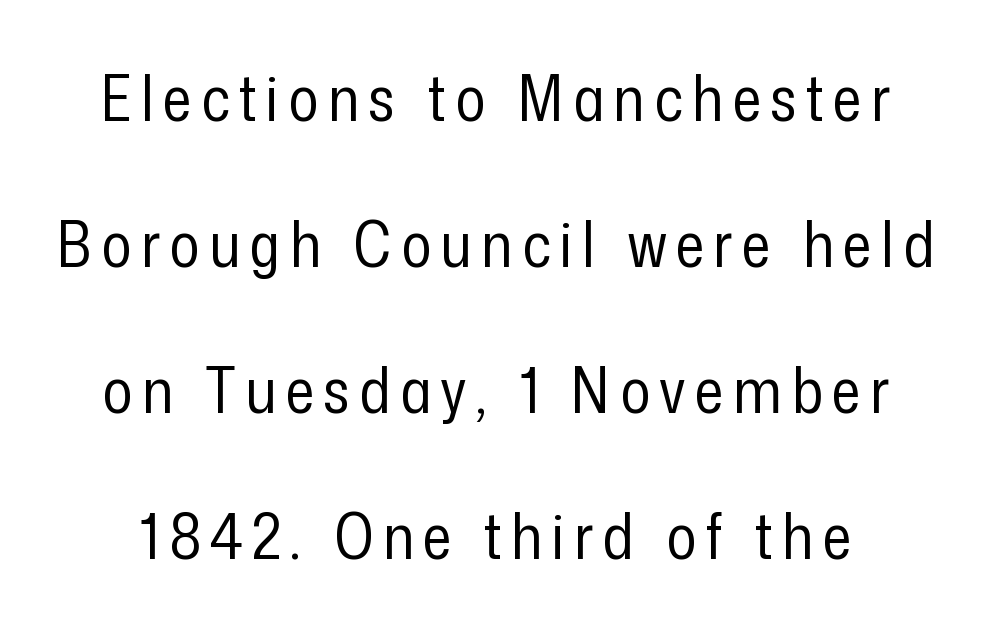
{"serif": "no", "italic": "no", "bold": "no", "weight": "regular", "width": "condensed", "stroke_contrast": "low", "x_height": "medium", "monospaced": "no", "underline": "no", "line_spacing": "loose", "line_spacing_ratio": 2.32, "glyph_px": 63}
